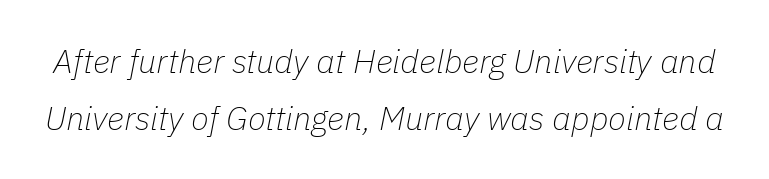
The image shows 33 px thin type, italic (leaning right); set line spacing 1.72x, normal letter spacing, not underlined; low stroke contrast and a medium x-height.
